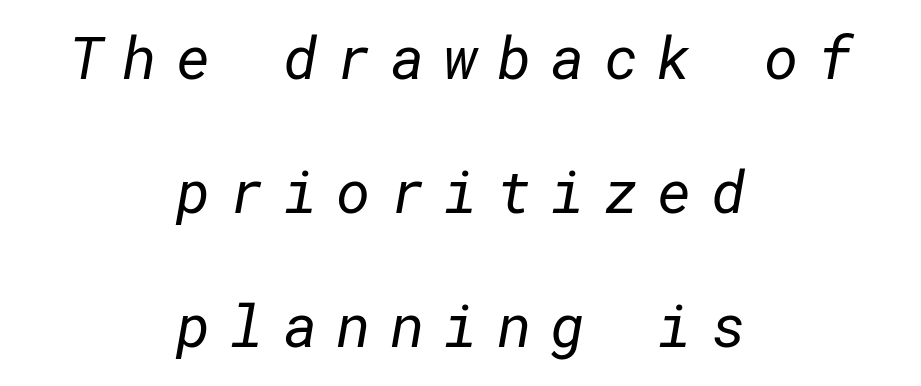
{"serif": "no", "bold": "no", "weight": "regular", "width": "normal", "stroke_contrast": "low", "x_height": "medium", "underline": "no", "align": "center", "line_spacing": "loose", "line_spacing_ratio": 2.27, "letter_spacing": "wide", "letter_spacing_em": 0.32, "glyph_px": 59}
